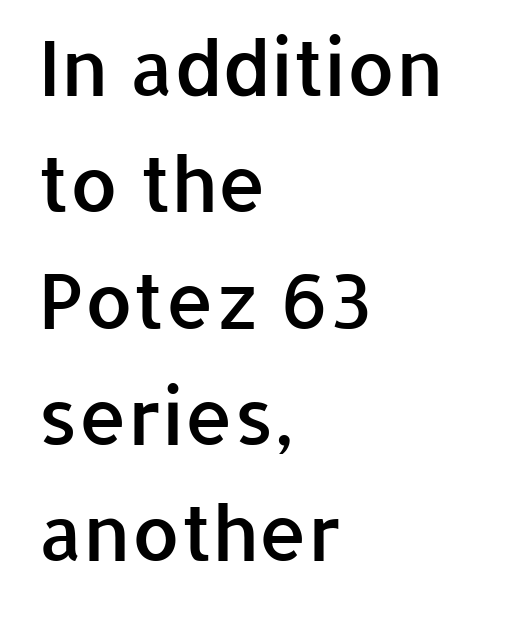
{"serif": "no", "italic": "no", "bold": "semi", "weight": "semibold", "width": "normal", "stroke_contrast": "low", "x_height": "medium", "monospaced": "no", "underline": "no", "align": "left", "line_spacing": "normal", "line_spacing_ratio": 1.51, "letter_spacing": "normal", "letter_spacing_em": 0.0, "glyph_px": 77}
